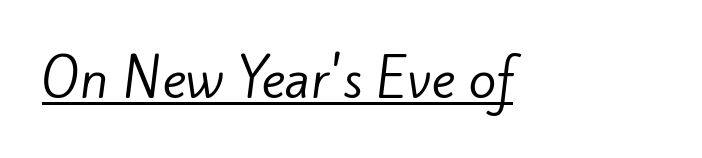
You could call the tracking neutral — neither tight nor loose. The letters advance in unequal steps, a hallmark of proportional type. Weight: in the light-to-regular range. Emphasis is given by a line drawn under the lettering. This is sans-serif lettering, the kind often seen on screens and signage.
